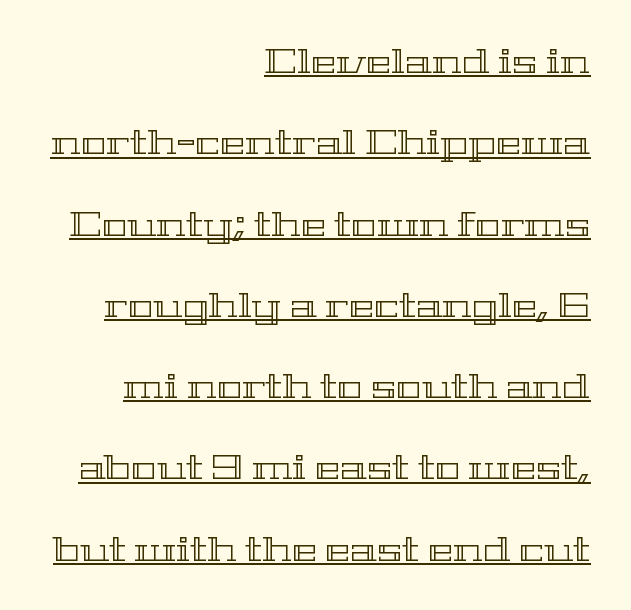
Compared with typical paragraphs, the rows here are farther apart. You could call the tracking neutral — neither tight nor loose. Proportional: the letters do not fall into vertical columns. This rendering features underlined lettering. Does the copy run flush right? Yes — the right margin is perfectly even.
